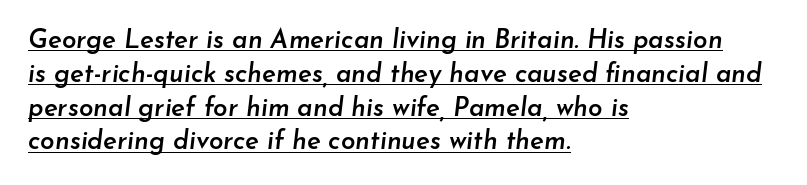
{"italic": "yes", "lean": "right", "slant_degrees": 7, "bold": "semi", "underline": "yes", "align": "left", "line_spacing": "normal", "line_spacing_ratio": 1.3, "letter_spacing": "normal", "letter_spacing_em": 0.0, "glyph_px": 26}
